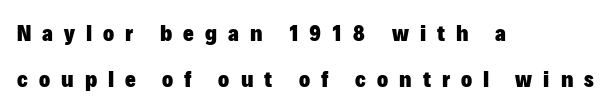
Q: Is the text bold? A: Yes.
Q: Is the text italic (slanted)? A: No, it is upright.
Q: Is the text underlined? A: No.
Q: How is the paragraph aligned? A: Left-aligned.
Q: Is the spacing between letters normal or unusually wide? A: Unusually wide.
Q: Is the spacing between lines tight, normal or loose? A: Loose.
